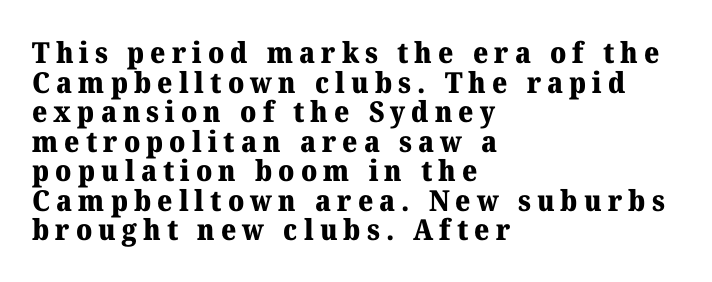
{"serif": "yes", "italic": "no", "bold": "yes", "weight": "heavy", "width": "normal", "stroke_contrast": "medium", "x_height": "medium", "monospaced": "no", "underline": "no", "align": "left", "line_spacing": "tight", "line_spacing_ratio": 1.02, "letter_spacing": "wide", "letter_spacing_em": 0.21, "glyph_px": 29}
